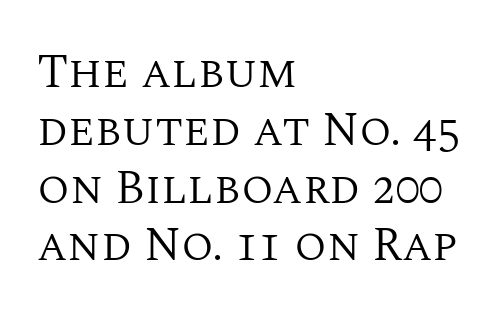
Every stem runs plumb, perpendicular to the baseline. The text was rendered using a seriffed face with decorative stroke endings. The strokes are not fattened; the text isn't bold. The setting favours the left margin, as ordinary paragraphs usually do. The rendering keeps characters at their native spacing. Just letters on the line, the space beneath them empty.
